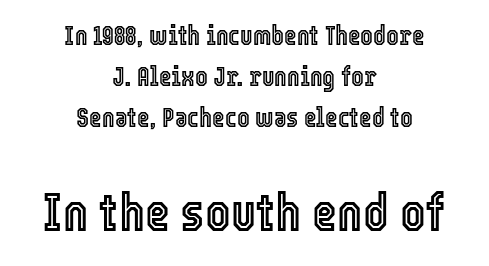
{"italic": "no", "width": "condensed", "x_height": "medium", "monospaced": "no", "underline": "no", "align": "center", "line_spacing": "normal", "line_spacing_ratio": 1.51, "letter_spacing": "normal", "letter_spacing_em": 0.0, "larger_block": "second", "size_ratio": 2.0, "glyph_px": 54}
